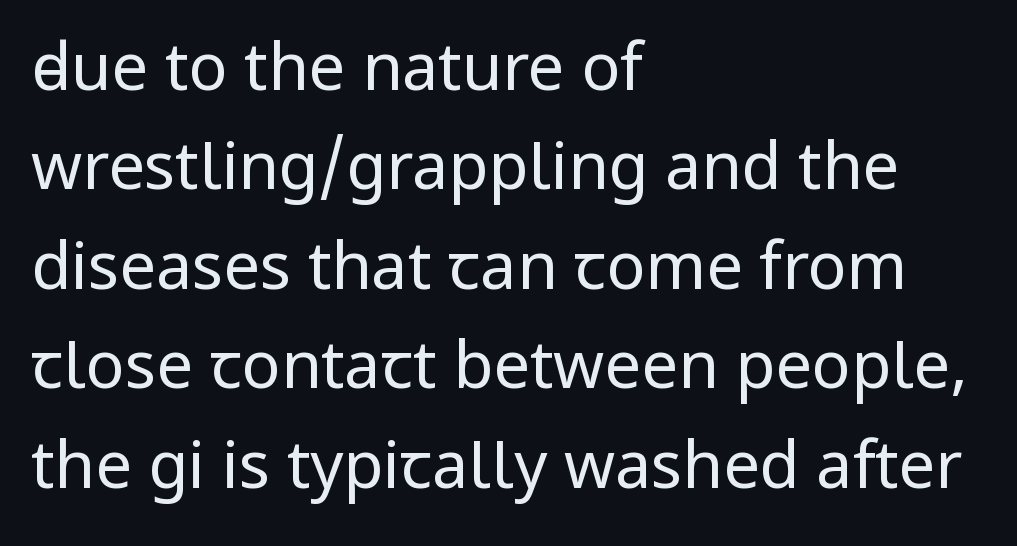
Q: Is the text bold? A: No.
Q: Is the text italic (slanted)? A: No, it is upright.
Q: Is the typeface a serif or a sans-serif typeface? A: Sans-serif.
Q: Is the text underlined? A: No.
Q: How is the paragraph aligned? A: Left-aligned.
Q: Is the spacing between letters normal or unusually wide? A: Normal.
Q: Is the spacing between lines tight, normal or loose? A: Normal.
Q: Width (condensed, normal, or wide)? A: Normal.
Q: Stroke contrast? A: Low.
Q: x-height? A: Medium.
Q: Monospaced? A: No.
